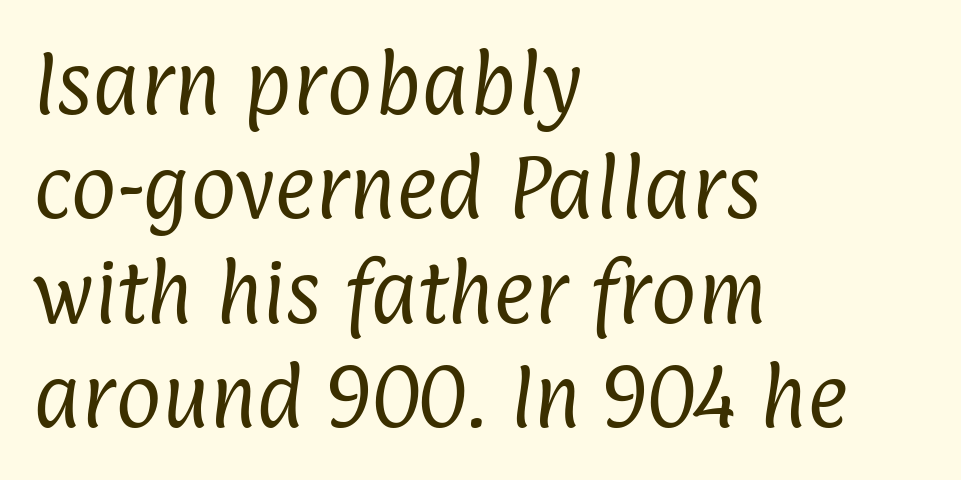
{"serif": "no", "bold": "no", "weight": "regular", "width": "condensed", "stroke_contrast": "low", "x_height": "medium", "monospaced": "no", "underline": "no", "align": "left", "line_spacing": "normal", "line_spacing_ratio": 1.49, "letter_spacing": "normal", "letter_spacing_em": 0.0, "glyph_px": 70}
